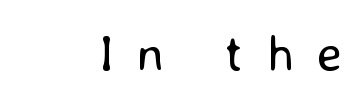
The image shows 52 px regular-weight sans-serif type, upright; set unusually wide letter spacing (+0.44 em), not underlined; low stroke contrast and a medium x-height.
